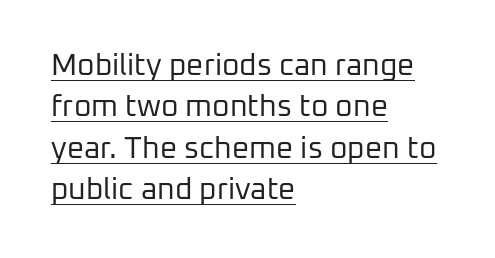
Q: Is the text bold? A: No.
Q: Is the text italic (slanted)? A: No, it is upright.
Q: Is the typeface a serif or a sans-serif typeface? A: Sans-serif.
Q: Is the text underlined? A: Yes.
Q: How is the paragraph aligned? A: Left-aligned.
Q: Is the spacing between letters normal or unusually wide? A: Normal.
Q: Is the spacing between lines tight, normal or loose? A: Normal.
Q: Width (condensed, normal, or wide)? A: Normal.
Q: Stroke contrast? A: Low.
Q: x-height? A: Medium.
Q: Monospaced? A: No.
